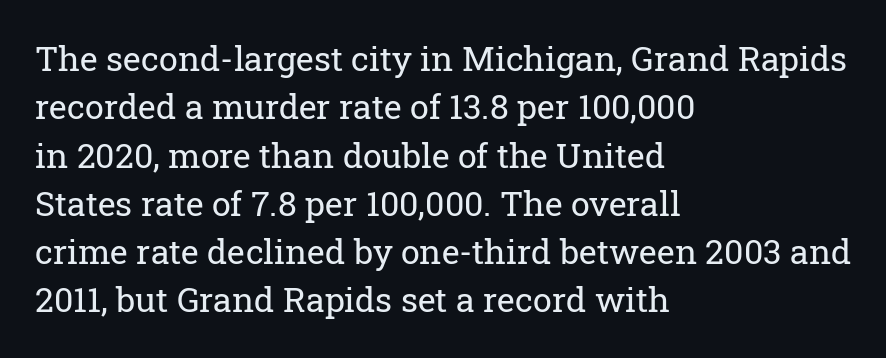
Q: Is the text bold? A: No.
Q: Is the text italic (slanted)? A: No, it is upright.
Q: Is the typeface a serif or a sans-serif typeface? A: Serif.
Q: Is the text underlined? A: No.
Q: How is the paragraph aligned? A: Left-aligned.
Q: Is the spacing between letters normal or unusually wide? A: Normal.
Q: Is the spacing between lines tight, normal or loose? A: Normal.
Q: Width (condensed, normal, or wide)? A: Normal.
Q: Stroke contrast? A: Low.
Q: x-height? A: Medium.
Q: Monospaced? A: No.
